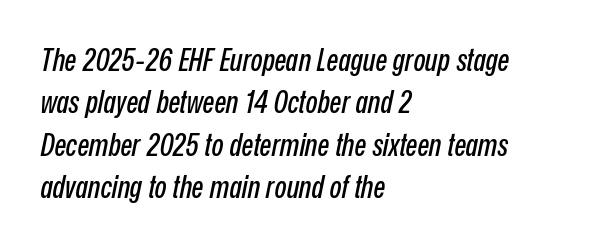
{"italic": "yes", "lean": "right", "slant_degrees": 12, "width": "condensed", "stroke_contrast": "low", "x_height": "medium", "monospaced": "no", "underline": "no", "align": "left", "line_spacing": "normal", "line_spacing_ratio": 1.37, "letter_spacing": "normal", "letter_spacing_em": 0.0, "glyph_px": 31}
